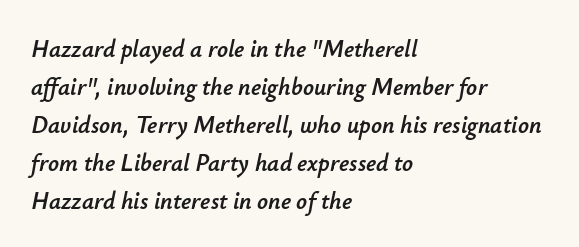
The image shows 24 px text type, italic (leaning right); set left-aligned, normal line spacing (1.58x), normal letter spacing, not underlined.
